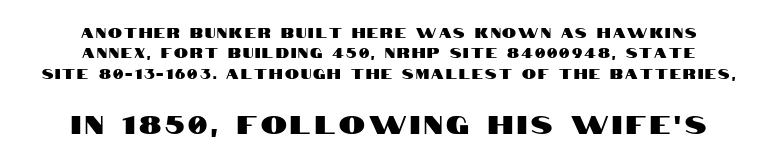
The lines sit at an ordinary, default distance from one another. Compare the two chunks: the lower has the greater cap height. The lettering stays uniformly vertical, giving the passage a roman look. Words float on clear page, feet unadorned. Compared with a flush-left layout, this one balances lines on the center instead.
